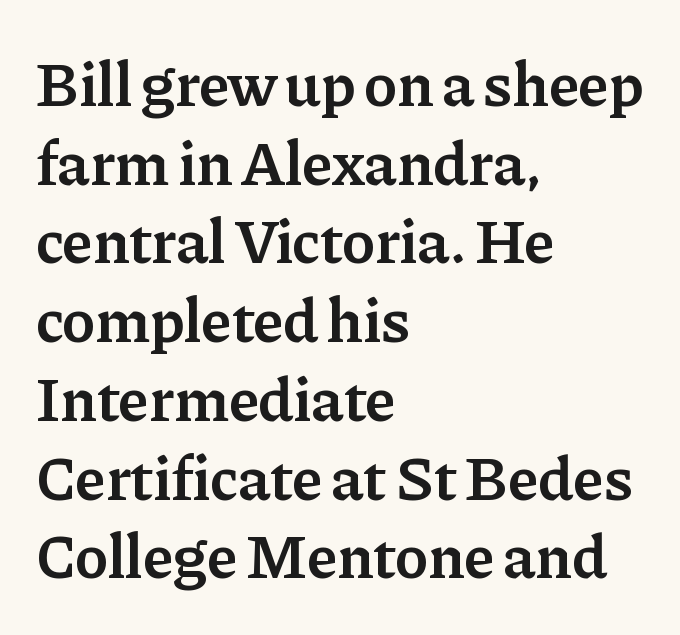
This block has exactly the height ordinary leading produces. Note: serifs present on the glyphs. Check under the words: just untouched page. The letters advance in unequal steps, a hallmark of proportional type.
